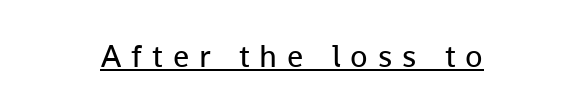
Posture: upright roman. The rendering shows plain stroke endings on the letterforms — a sans-serif design. Compared with typical body copy, the letter spacing here is much looser. Emphasis is given by a line drawn under the lettering.
